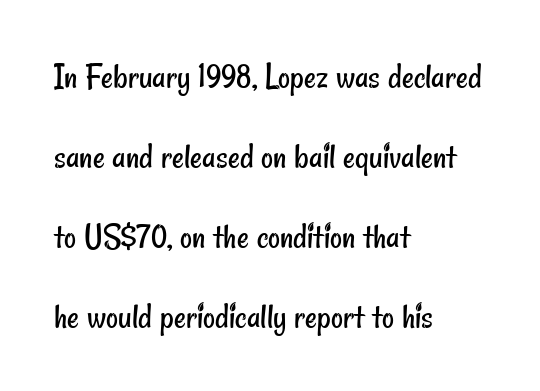
The image shows 37 px regular-weight, condensed sans-serif type; set left-aligned, loose line spacing (2.16x), normal letter spacing, not underlined; low stroke contrast and a small x-height.
